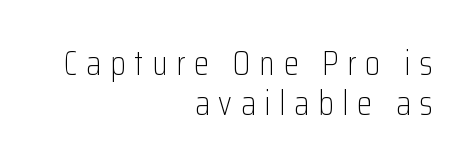
Examine the stroke ends and you'll find no serifs. Letters have the restrained weight of plain body copy at most. The font's upright variant was chosen for this text. The lines in this sample share a right terminus and differ only in where they begin. Character widths vary here, with narrow letters taking less room than wide ones.
